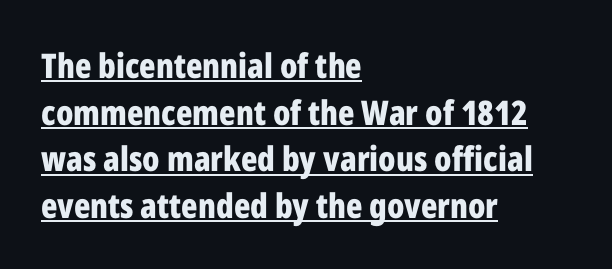
Q: Is the text bold? A: Yes.
Q: Is the text italic (slanted)? A: No, it is upright.
Q: Is the typeface a serif or a sans-serif typeface? A: Sans-serif.
Q: Is the text underlined? A: Yes.
Q: How is the paragraph aligned? A: Left-aligned.
Q: Is the spacing between letters normal or unusually wide? A: Normal.
Q: Is the spacing between lines tight, normal or loose? A: Normal.
Q: Width (condensed, normal, or wide)? A: Condensed.
Q: Stroke contrast? A: Low.
Q: x-height? A: Medium.
Q: Monospaced? A: No.
